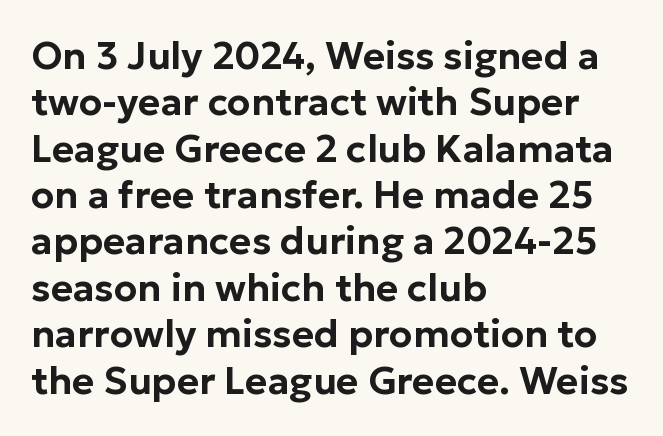
The image shows 38 px sans-serif type, upright; set left-aligned, line spacing 1.22x, normal letter spacing, not underlined; low stroke contrast and a medium x-height.
